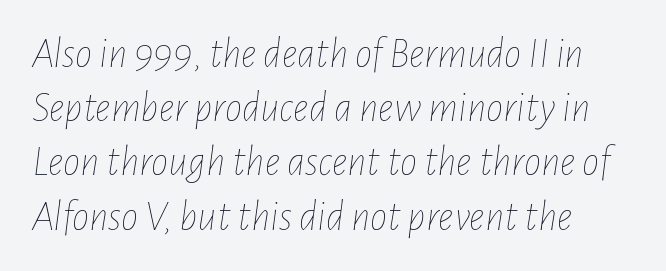
The image shows 43 px thin, condensed type, italic (leaning right); set left-aligned, normal line spacing (1.26x), normal letter spacing, not underlined; low stroke contrast and a medium x-height.
